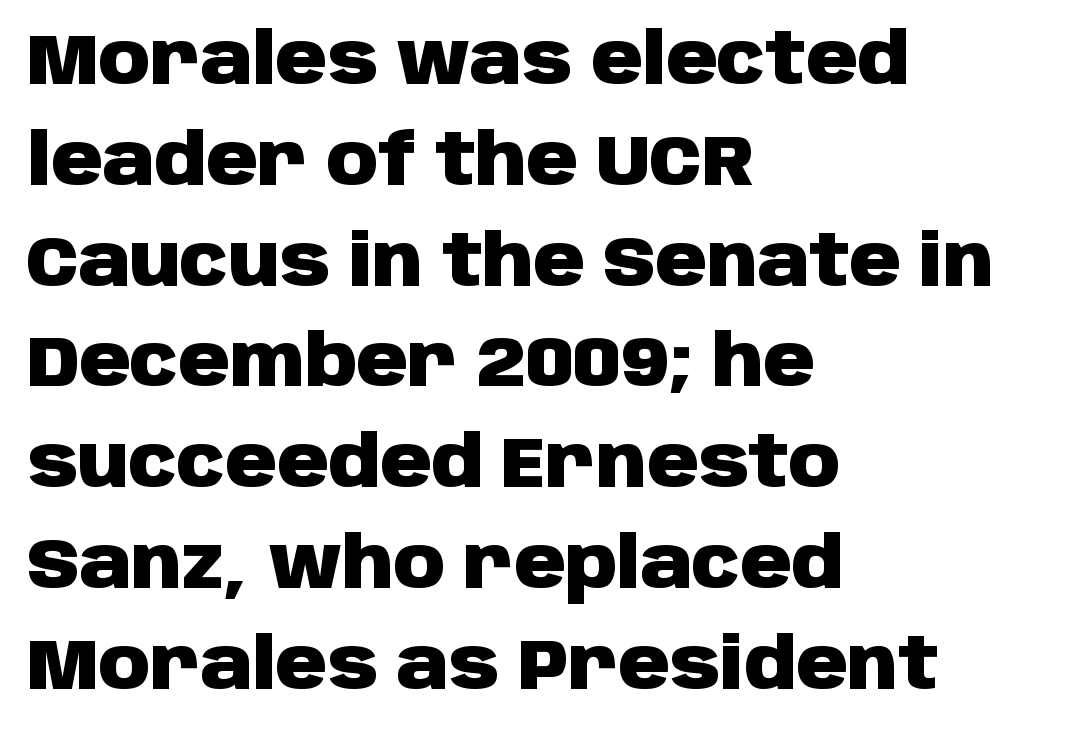
{"serif": "no", "italic": "no", "bold": "yes", "weight": "heavy", "width": "normal", "stroke_contrast": "low", "x_height": "large", "monospaced": "no", "underline": "no", "align": "left", "line_spacing": "normal", "line_spacing_ratio": 1.42, "letter_spacing": "normal", "letter_spacing_em": 0.0, "glyph_px": 71}
